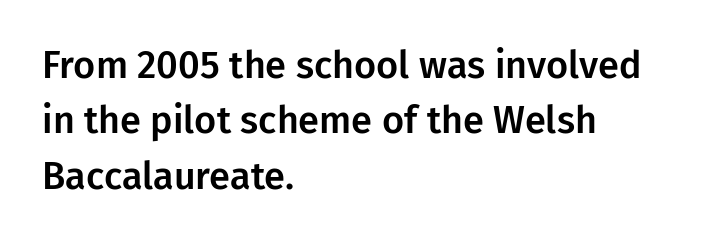
The image shows 38 px sans-serif type, upright; set left-aligned, normal line spacing (1.46x), normal letter spacing, not underlined; low stroke contrast and a medium x-height.
